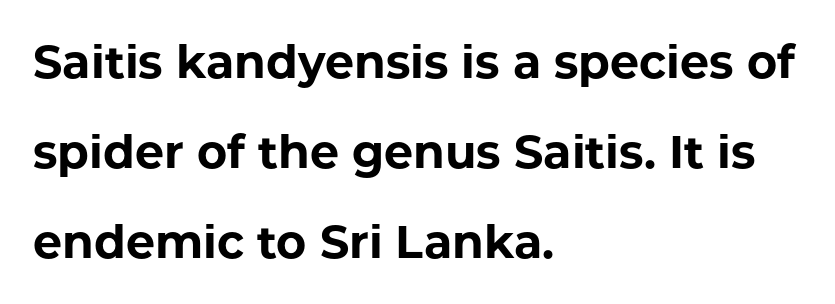
The image shows 46 px bold sans-serif type, upright; set left-aligned, loose line spacing (1.96x), normal letter spacing, not underlined; low stroke contrast and a medium x-height.
